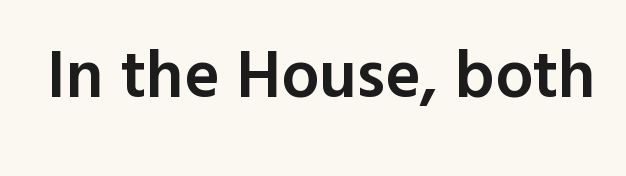
Q: Is the text bold? A: Semi-bold.
Q: Is the text italic (slanted)? A: No, it is upright.
Q: Is the typeface a serif or a sans-serif typeface? A: Sans-serif.
Q: Is the text underlined? A: No.
Q: Is the spacing between letters normal or unusually wide? A: Normal.
Q: Width (condensed, normal, or wide)? A: Normal.
Q: x-height? A: Medium.
Q: Monospaced? A: No.
